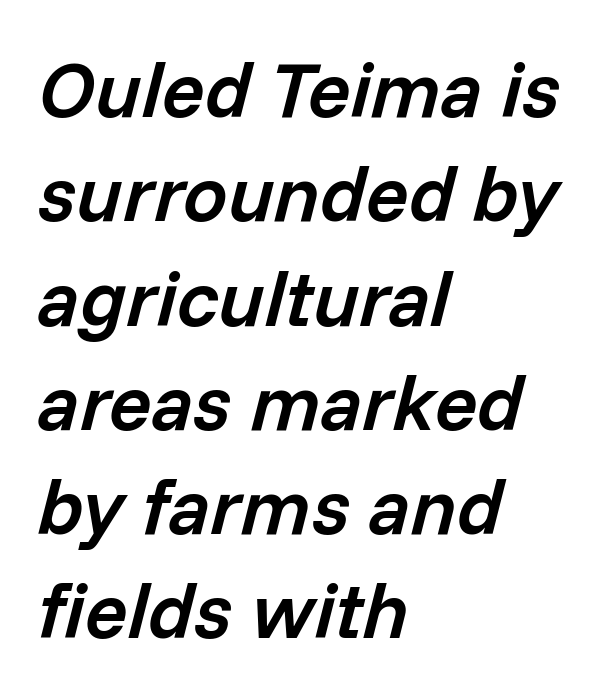
The image shows 79 px semibold type, italic (leaning right); set left-aligned, normal line spacing (1.32x), normal letter spacing, not underlined; low stroke contrast and a medium x-height.
